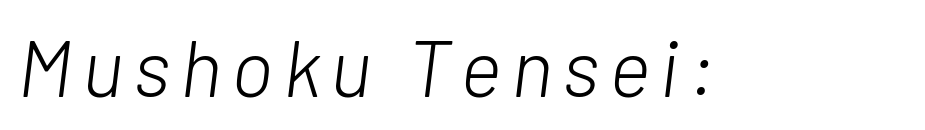
Descender tails drop into unmarked territory. Think of a printed novel: that variable character pitch is what you see here. Compared with a typical body face, this is equally light or lighter still. This sample uses an oblique cut, with every glyph tilted off the vertical.
